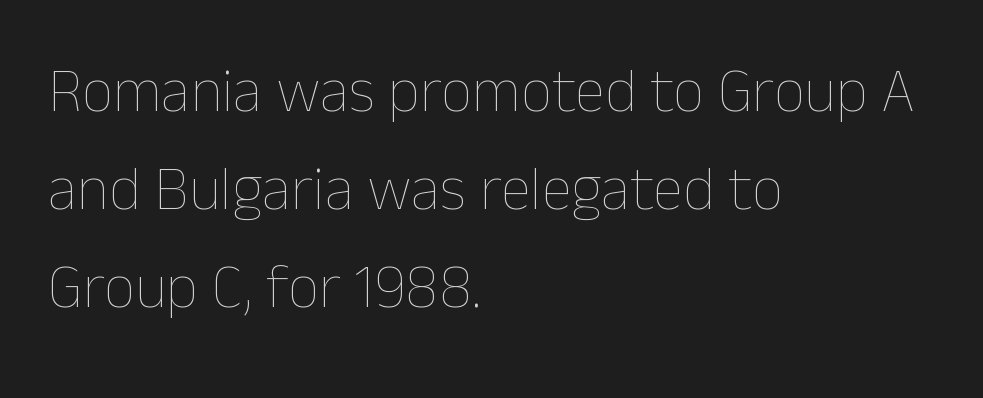
The image shows 62 px thin type, upright; set left-aligned, normal line spacing (1.58x), normal letter spacing, not underlined; low stroke contrast and a medium x-height.
